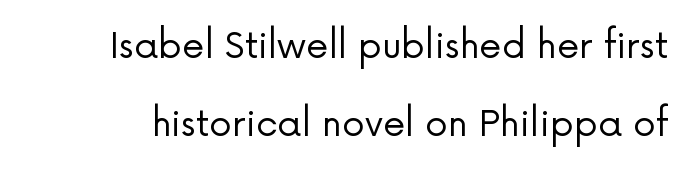
Classification — sans serif. Character widths vary here, with narrow letters taking less room than wide ones. The rendering uses a large line-height, opening up the rows. Vertical stems look standard width or narrower in stroke. Words appear dense and cohesive because spacing is normal. Clear beneath every line of the passage.
